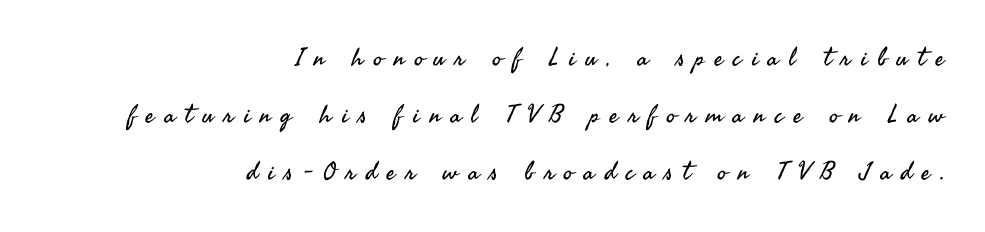
Letter spacing: wide. The block of text is sparse from top to bottom, with ample space between rows. This is not heavy type; no bold has been used.
